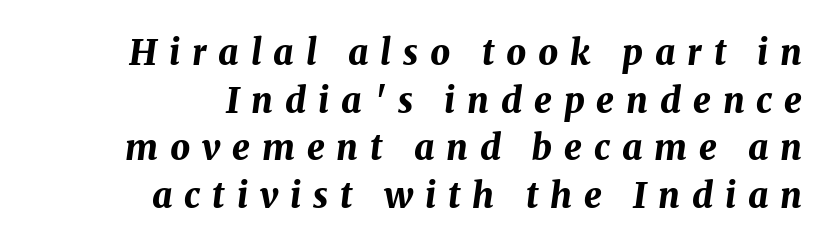
The image shows 35 px bold type, italic (leaning right); set right-aligned, normal line spacing (1.36x), unusually wide letter spacing (+0.34 em), not underlined; medium stroke contrast and a medium x-height.
